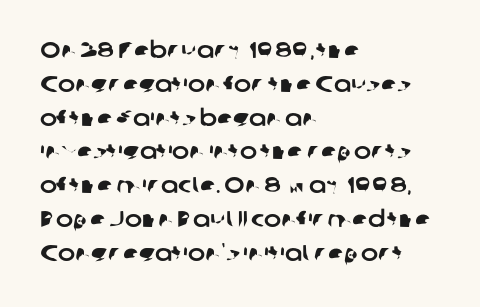
These lines are set flush left with a ragged right edge. The baseline area is clear. If you measured baseline to baseline, you'd find a middling distance. Observe the ordinary spacing: letters are neighbours, not strangers.
